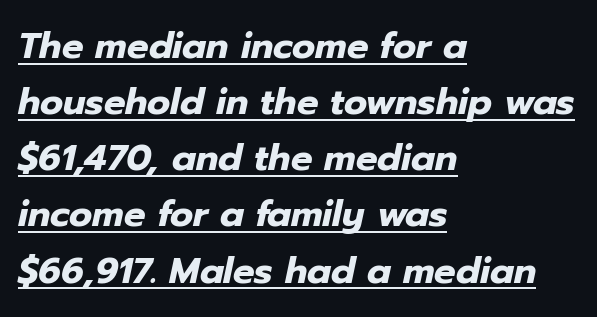
Q: Is the text bold? A: Yes.
Q: Is the text italic (slanted)? A: Yes, it leans right by about 12 degrees.
Q: Is the text underlined? A: Yes.
Q: How is the paragraph aligned? A: Left-aligned.
Q: Is the spacing between letters normal or unusually wide? A: Normal.
Q: Is the spacing between lines tight, normal or loose? A: Normal.
Q: Width (condensed, normal, or wide)? A: Normal.
Q: Stroke contrast? A: Low.
Q: x-height? A: Medium.
Q: Monospaced? A: No.
